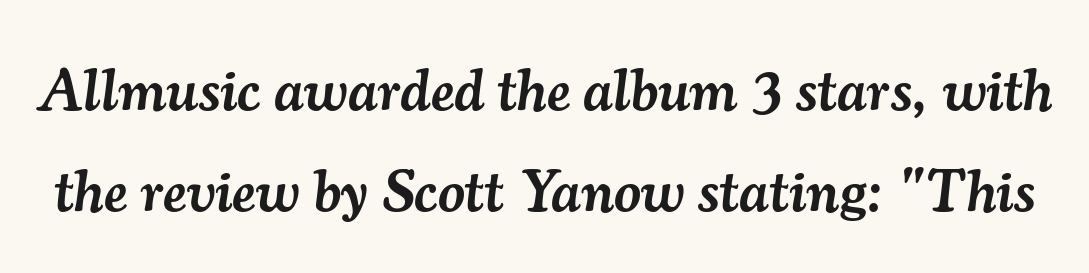
This rendering employs a face with finishing strokes, i.e., a serif. The passage shown has conventional tracking throughout. The string is rendered with underlining switched off. Posture: slanted. Proportional: the letters do not fall into vertical columns.
